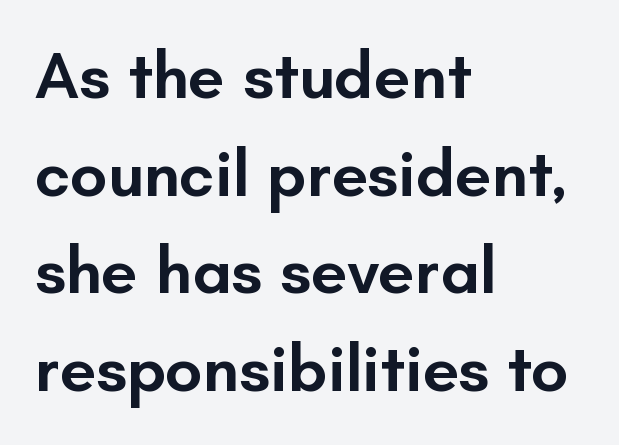
Do the characters align in a grid? No, the font is proportional. The font family rendered here belongs to the sans-serif group. Is the block centered? No — it sits flush against the left margin. Slightly chunky letters — semibold, I'd say, not full bold. This is the regular roman posture of the typeface.
